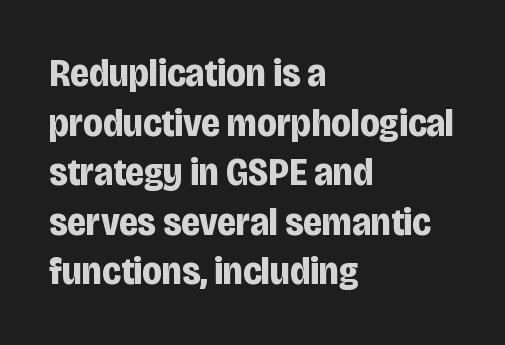
Posture: upright roman. Thick stems and heavy bowls — unmistakably bold. Observe the ordinary spacing: letters are neighbours, not strangers. The rendering anchors every line to the left-hand side.
